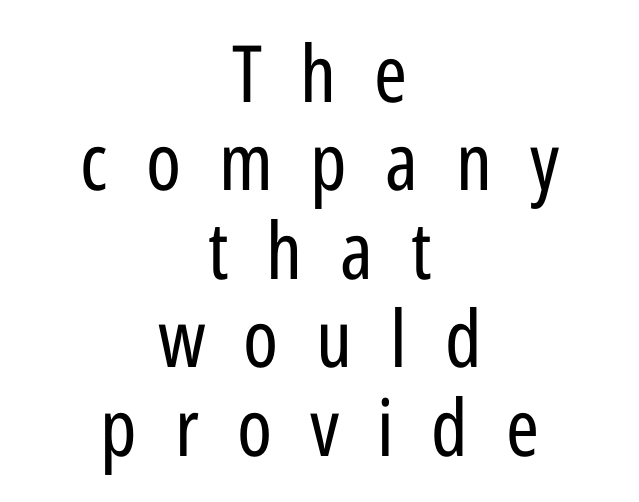
One glance says dense: line gaps are narrower than usual. The specimen omits any rule beneath the text block's lines. Caption: multi-line text, centered on the measure. The letters carry no serifs — their stems end cleanly without finishing strokes.
